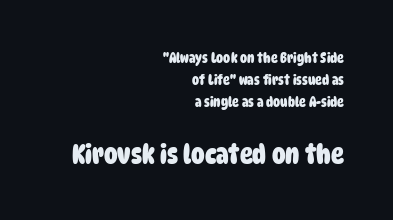
{"bold": "yes", "underline": "no", "align": "right", "line_spacing": "normal", "line_spacing_ratio": 1.58, "letter_spacing": "normal", "letter_spacing_em": 0.0, "larger_block": "second", "size_ratio": 1.93, "glyph_px": 27}
